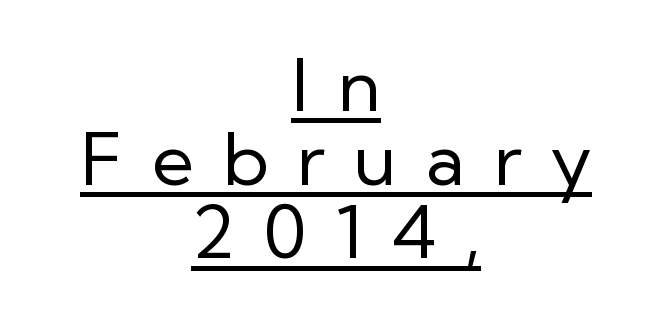
Q: Is the text bold? A: No.
Q: Is the text italic (slanted)? A: No, it is upright.
Q: Is the typeface a serif or a sans-serif typeface? A: Sans-serif.
Q: Is the text underlined? A: Yes.
Q: How is the paragraph aligned? A: Centered.
Q: Is the spacing between letters normal or unusually wide? A: Unusually wide.
Q: Is the spacing between lines tight, normal or loose? A: Tight.
Q: Width (condensed, normal, or wide)? A: Normal.
Q: Stroke contrast? A: Low.
Q: x-height? A: Medium.
Q: Monospaced? A: No.
